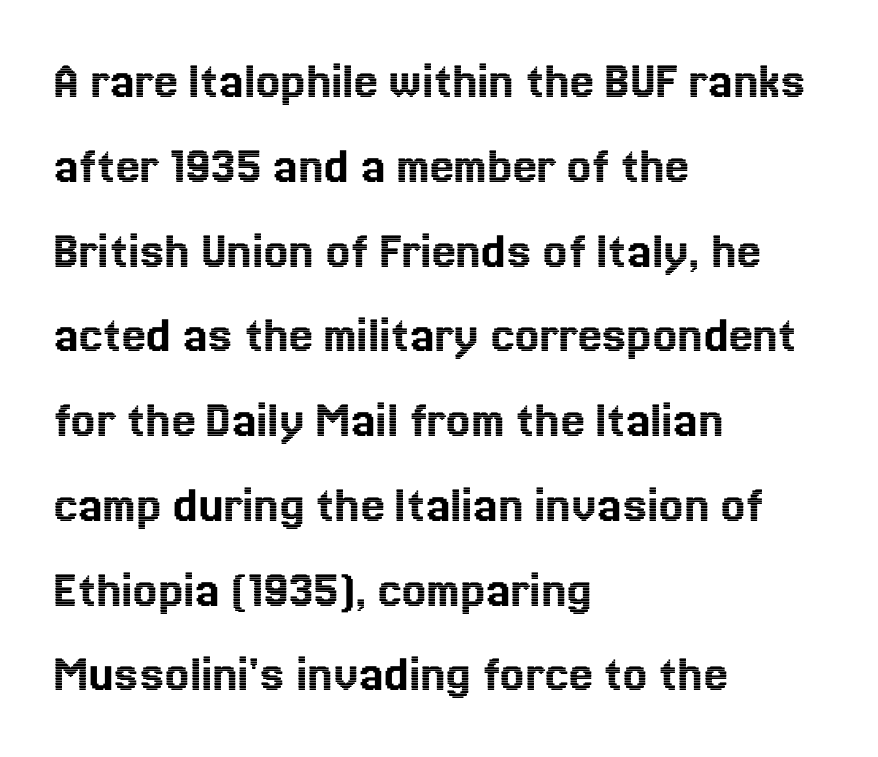
{"italic": "no", "width": "normal", "x_height": "medium", "monospaced": "no", "underline": "no", "align": "left", "line_spacing": "normal", "line_spacing_ratio": 1.57, "letter_spacing": "normal", "letter_spacing_em": 0.0, "glyph_px": 54}
